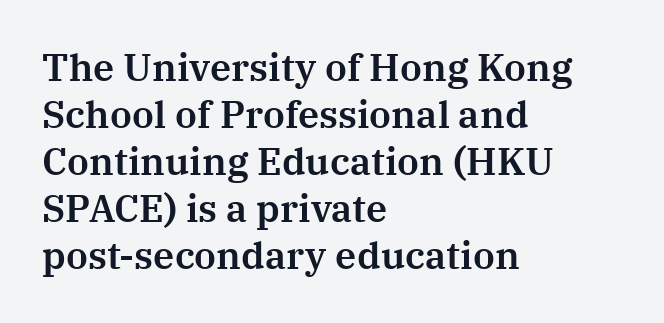
The passage shown has conventional tracking throughout. Each row of text sits above clean, open space. Serifs: yes, visible at the terminals of the letterforms. Proportional: the letters do not fall into vertical columns. Typeset ragged right — the left edge is the straight one.
